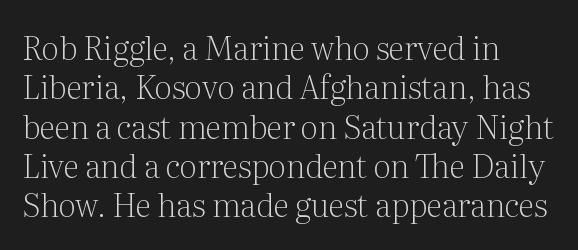
{"serif": "yes", "italic": "no", "bold": "no", "weight": "light", "width": "normal", "stroke_contrast": "medium", "x_height": "medium", "monospaced": "no", "underline": "no", "align": "left", "line_spacing_ratio": 1.23, "letter_spacing": "normal", "letter_spacing_em": 0.0, "glyph_px": 32}
